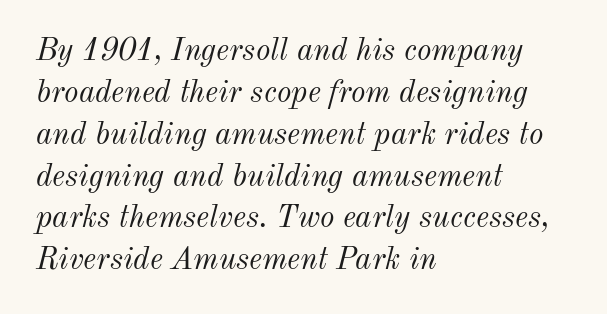
Q: Is the text bold? A: No.
Q: Is the text italic (slanted)? A: Yes, it leans right by about 12 degrees.
Q: Is the text underlined? A: No.
Q: How is the paragraph aligned? A: Left-aligned.
Q: Is the spacing between letters normal or unusually wide? A: Normal.
Q: Is the spacing between lines tight, normal or loose? A: Normal.
Q: Width (condensed, normal, or wide)? A: Normal.
Q: Stroke contrast? A: Medium.
Q: x-height? A: Small.
Q: Monospaced? A: No.
